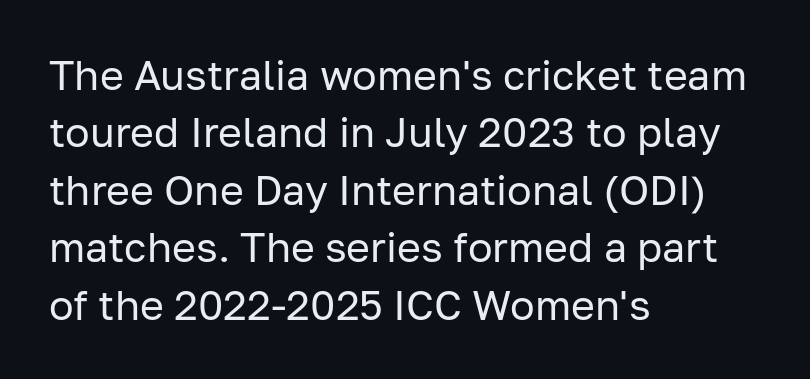
The image shows 41 px regular-weight sans-serif type, upright; set left-aligned, normal line spacing (1.4x), normal letter spacing, not underlined; low stroke contrast and a medium x-height.
